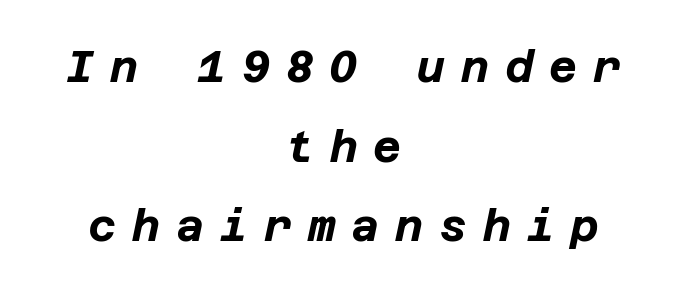
The rag falls on both sides of this text block equally. The passage shown has open, widely tracked lettering throughout. Emphasis by weight is at full strength: bold. Bare-footed words on every line.
